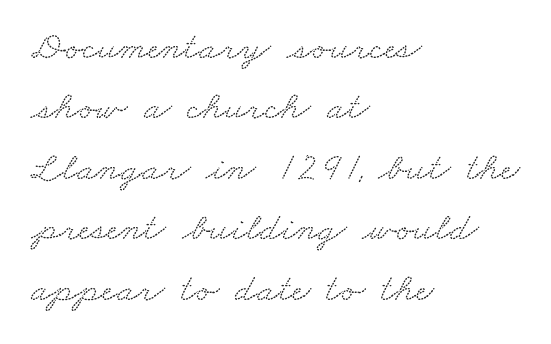
Q: Is the text underlined? A: No.
Q: How is the paragraph aligned? A: Left-aligned.
Q: Is the spacing between letters normal or unusually wide? A: Normal.
Q: Is the spacing between lines tight, normal or loose? A: Normal.
Q: Width (condensed, normal, or wide)? A: Wide.
Q: Stroke contrast? A: Low.
Q: x-height? A: Small.
Q: Monospaced? A: No.
